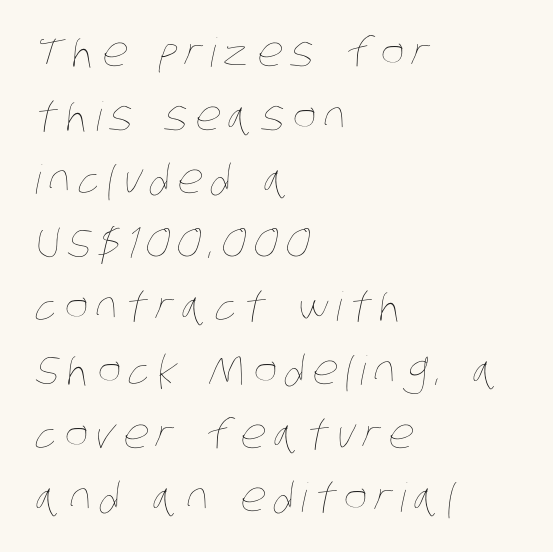
{"bold": "no", "weight": "thin", "width": "condensed", "stroke_contrast": "low", "x_height": "large", "monospaced": "no", "underline": "no", "align": "left", "line_spacing": "normal", "line_spacing_ratio": 1.59, "glyph_px": 40}
